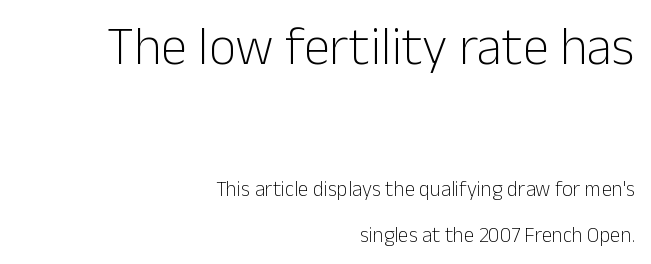
{"serif": "no", "italic": "no", "bold": "no", "weight": "light", "width": "normal", "stroke_contrast": "low", "x_height": "medium", "monospaced": "no", "underline": "no", "align": "right", "line_spacing": "loose", "line_spacing_ratio": 2.23, "letter_spacing": "normal", "letter_spacing_em": 0.0, "larger_block": "first", "size_ratio": 2.52, "glyph_px": 53}
